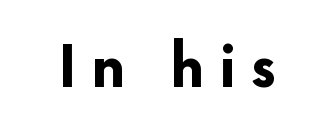
{"serif": "no", "italic": "no", "bold": "yes", "weight": "bold", "width": "normal", "stroke_contrast": "low", "x_height": "medium", "monospaced": "no", "underline": "no", "letter_spacing": "wide", "letter_spacing_em": 0.25, "glyph_px": 56}
